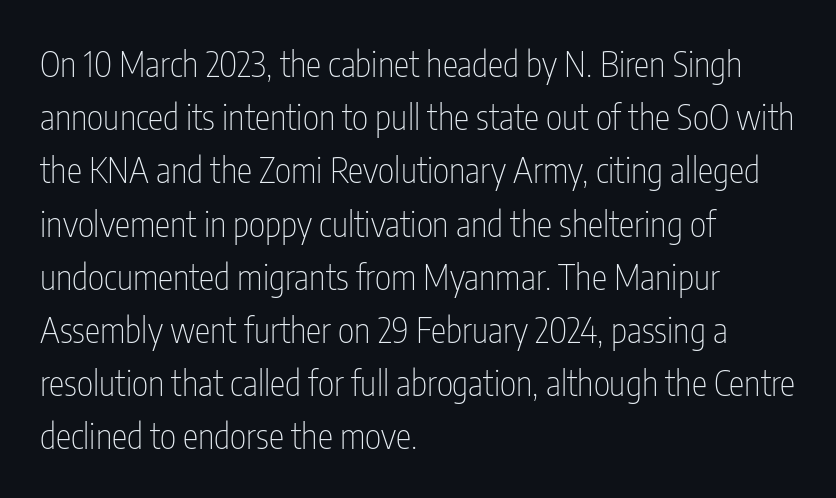
Q: Is the text bold? A: No.
Q: Is the text italic (slanted)? A: No, it is upright.
Q: Is the typeface a serif or a sans-serif typeface? A: Sans-serif.
Q: Is the text underlined? A: No.
Q: How is the paragraph aligned? A: Left-aligned.
Q: Is the spacing between letters normal or unusually wide? A: Normal.
Q: Is the spacing between lines tight, normal or loose? A: Normal.
Q: Width (condensed, normal, or wide)? A: Condensed.
Q: Stroke contrast? A: Low.
Q: x-height? A: Medium.
Q: Monospaced? A: No.
